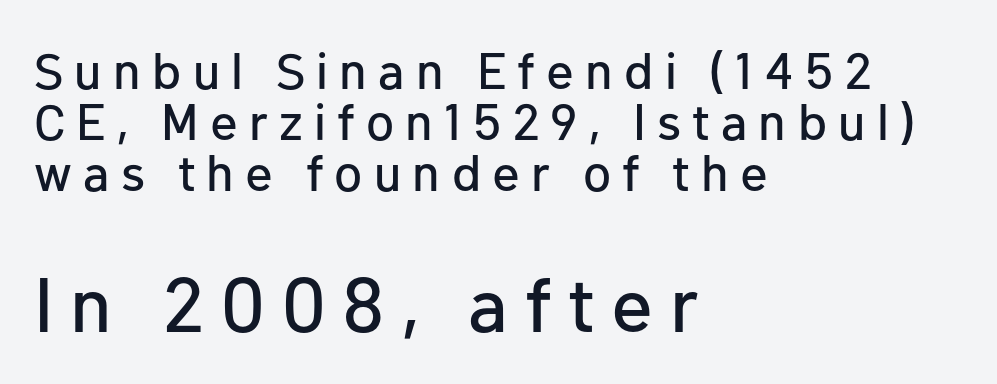
The image shows 77 px sans-serif type, upright; set left-aligned, tight line spacing (1.0x), unusually wide letter spacing (+0.22 em), not underlined; the second (bottom) block is 1.51x larger; low stroke contrast and a medium x-height.
